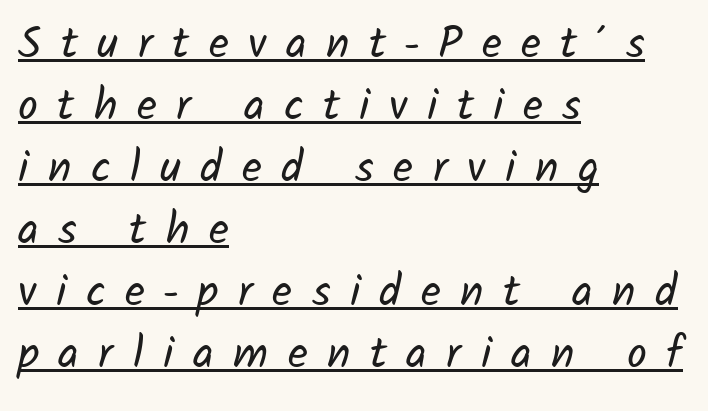
The image shows 44 px regular-weight sans-serif type; set left-aligned, normal line spacing (1.41x), unusually wide letter spacing (+0.44 em), underlined; low stroke contrast and a medium x-height.
